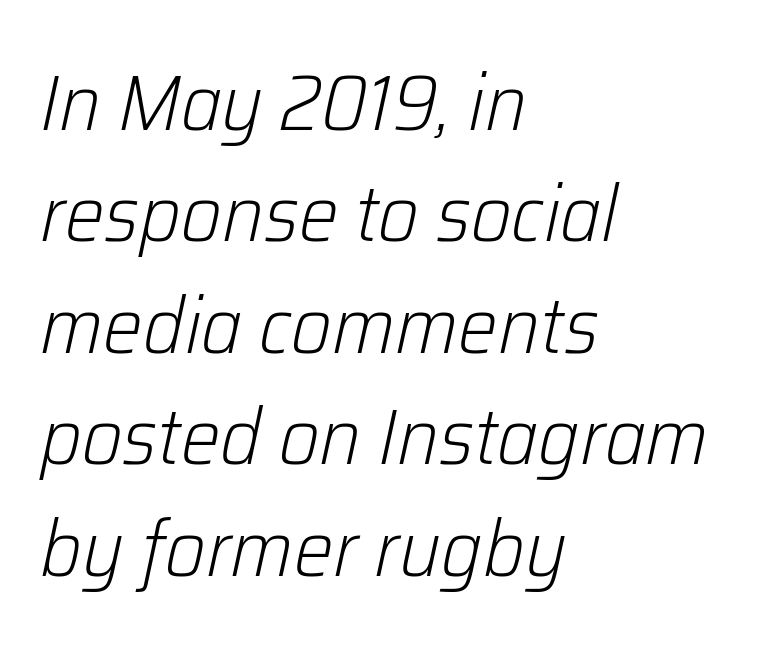
{"italic": "yes", "lean": "right", "slant_degrees": 12, "bold": "no", "weight": "light", "width": "normal", "stroke_contrast": "low", "x_height": "medium", "monospaced": "no", "underline": "no", "align": "left", "line_spacing": "normal", "line_spacing_ratio": 1.41, "letter_spacing": "normal", "letter_spacing_em": 0.0, "glyph_px": 79}
